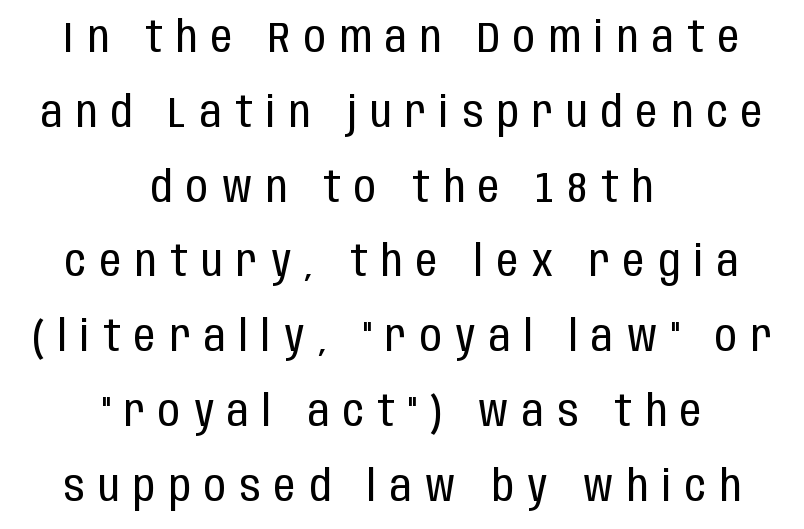
Alignment: centered. Think standard paragraph weight, or any step lighter than that. Serif or sans? Sans — the stroke terminals are bare. Substantial extra tracking has been applied to these lines. Posture: upright roman.
